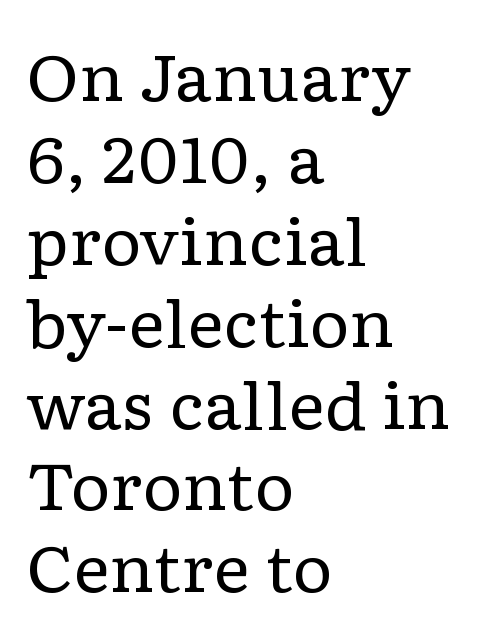
The image shows 63 px regular-weight, wide serif type, upright; set left-aligned, normal line spacing (1.3x), normal letter spacing, not underlined; low stroke contrast and a medium x-height.
